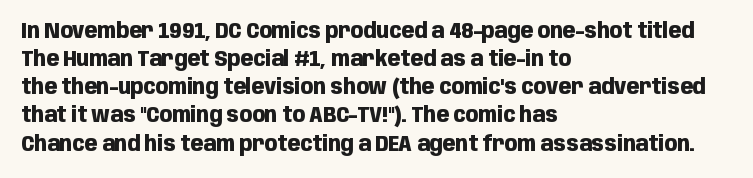
Q: Is the text bold? A: Yes.
Q: Is the text italic (slanted)? A: No, it is upright.
Q: Is the text underlined? A: No.
Q: How is the paragraph aligned? A: Left-aligned.
Q: Is the spacing between letters normal or unusually wide? A: Normal.
Q: Is the spacing between lines tight, normal or loose? A: Normal.
